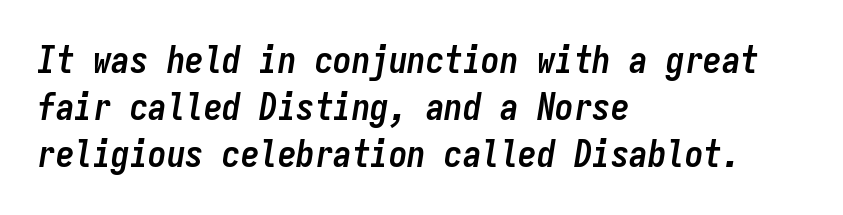
Q: Is the text bold? A: Yes.
Q: Is the text italic (slanted)? A: Yes, it leans right by about 9 degrees.
Q: Is the text underlined? A: No.
Q: How is the paragraph aligned? A: Left-aligned.
Q: Is the spacing between letters normal or unusually wide? A: Normal.
Q: Is the spacing between lines tight, normal or loose? A: Normal.
Q: Width (condensed, normal, or wide)? A: Condensed.
Q: Stroke contrast? A: Low.
Q: x-height? A: Medium.
Q: Monospaced? A: Yes.
